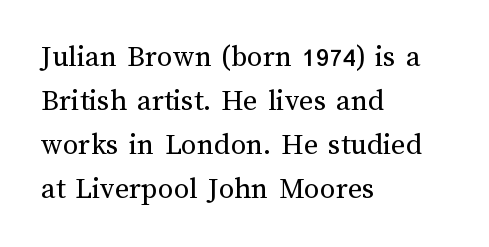
These lines sit exactly where default settings would place them. Every row of glyphs begins at an identical x-position on the left. The letters stand straight up with perfectly vertical stems. The passage shown is typed in a proportional face where columns would drift.
